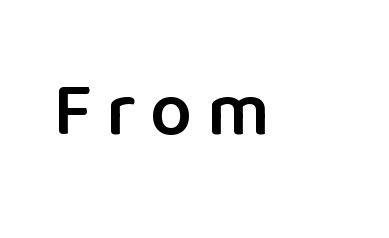
{"serif": "no", "italic": "no", "bold": "semi", "weight": "semibold", "width": "normal", "stroke_contrast": "low", "x_height": "medium", "monospaced": "no", "underline": "no", "glyph_px": 75}
